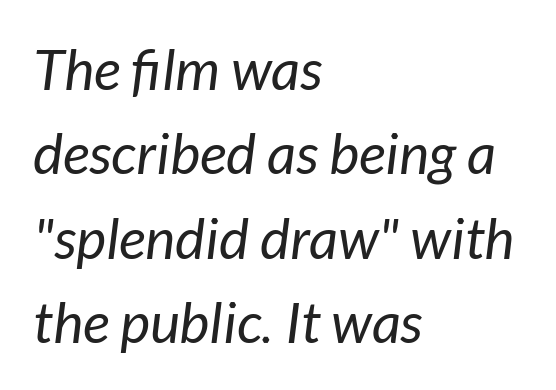
The image shows 57 px regular-weight type, italic (leaning right); set left-aligned, normal line spacing (1.48x), normal letter spacing, not underlined; low stroke contrast and a medium x-height.
